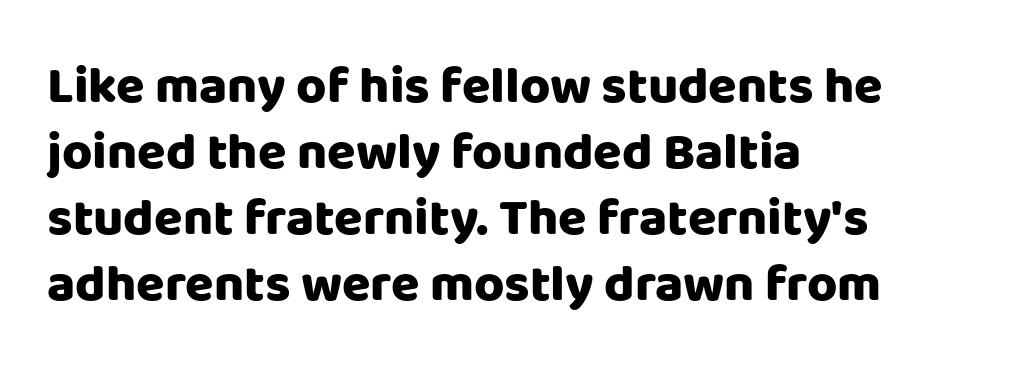
The image shows 52 px heavy sans-serif type, upright; set left-aligned, normal line spacing (1.27x), normal letter spacing, not underlined; low stroke contrast and a large x-height.
